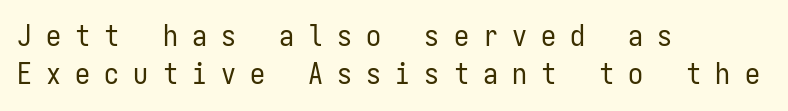
The paragraph shown leans on its left margin. The font family rendered here belongs to the sans-serif group. The gap between lines stays unmarked. No heavy texture on the line: the type isn't bold. Compared with typical paragraphs, the rows here are spaced about the same.
